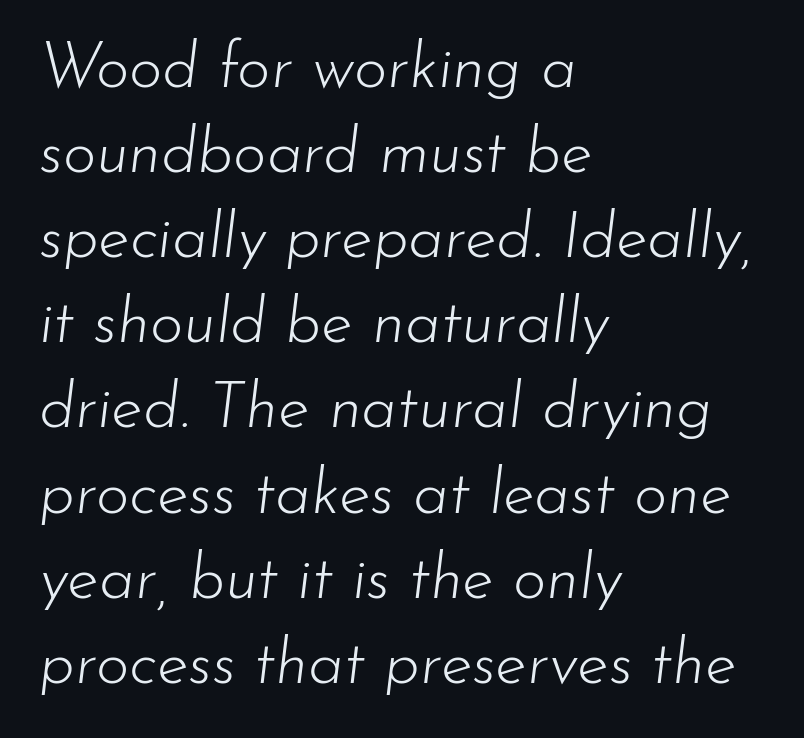
{"italic": "yes", "lean": "right", "slant_degrees": 7, "bold": "no", "weight": "light", "width": "normal", "stroke_contrast": "low", "x_height": "small", "monospaced": "no", "underline": "no", "align": "left", "line_spacing": "normal", "line_spacing_ratio": 1.33, "letter_spacing": "normal", "letter_spacing_em": 0.0, "glyph_px": 64}
